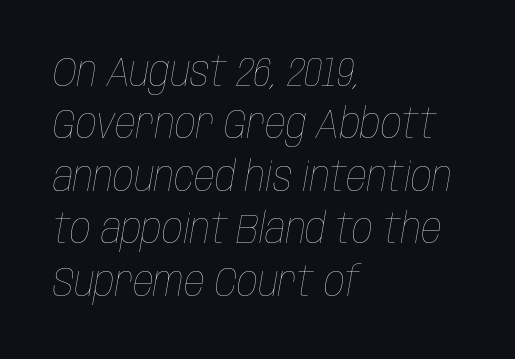
Q: Is the text bold? A: No.
Q: Is the text italic (slanted)? A: Yes, it leans right by about 10 degrees.
Q: Is the text underlined? A: No.
Q: How is the paragraph aligned? A: Left-aligned.
Q: Is the spacing between letters normal or unusually wide? A: Normal.
Q: Is the spacing between lines tight, normal or loose? A: Normal.
Q: Width (condensed, normal, or wide)? A: Condensed.
Q: Stroke contrast? A: Low.
Q: x-height? A: Large.
Q: Monospaced? A: No.
